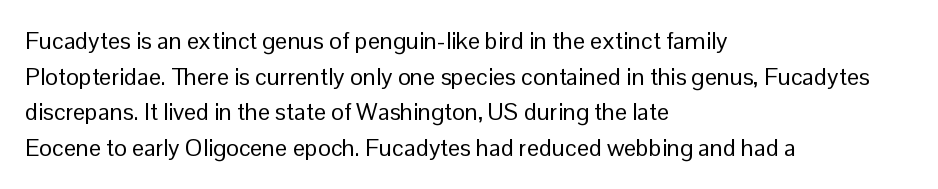
No italicization has been applied; the sample stays upright. Each line starts at the same left margin while the right side varies. Weight: regular or lighter. Compared with typical paragraphs, the rows here are spaced about the same. No extra tracking has been applied to these lines. Any mark beneath the type? The region is blank.
